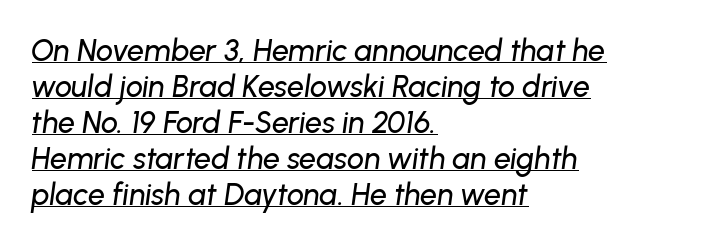
Q: Is the text italic (slanted)? A: Yes, it leans right by about 8 degrees.
Q: Is the text underlined? A: Yes.
Q: How is the paragraph aligned? A: Left-aligned.
Q: Is the spacing between letters normal or unusually wide? A: Normal.
Q: Width (condensed, normal, or wide)? A: Normal.
Q: Stroke contrast? A: Low.
Q: x-height? A: Medium.
Q: Monospaced? A: No.
